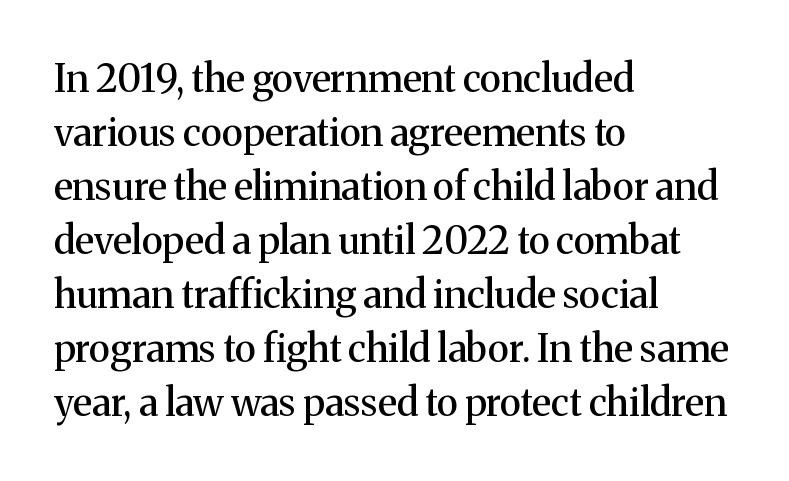
Q: Is the text italic (slanted)? A: No, it is upright.
Q: Is the typeface a serif or a sans-serif typeface? A: Serif.
Q: Is the text underlined? A: No.
Q: How is the paragraph aligned? A: Left-aligned.
Q: Is the spacing between letters normal or unusually wide? A: Normal.
Q: Is the spacing between lines tight, normal or loose? A: Normal.
Q: Width (condensed, normal, or wide)? A: Normal.
Q: Stroke contrast? A: Medium.
Q: x-height? A: Medium.
Q: Monospaced? A: No.
